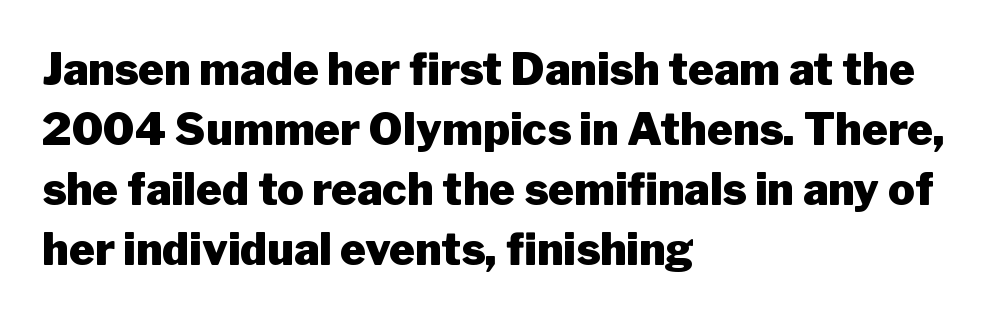
{"serif": "no", "italic": "no", "bold": "yes", "weight": "heavy", "width": "normal", "stroke_contrast": "low", "x_height": "medium", "monospaced": "no", "underline": "no", "align": "left", "line_spacing": "normal", "line_spacing_ratio": 1.36, "letter_spacing": "normal", "letter_spacing_em": 0.0, "glyph_px": 44}
